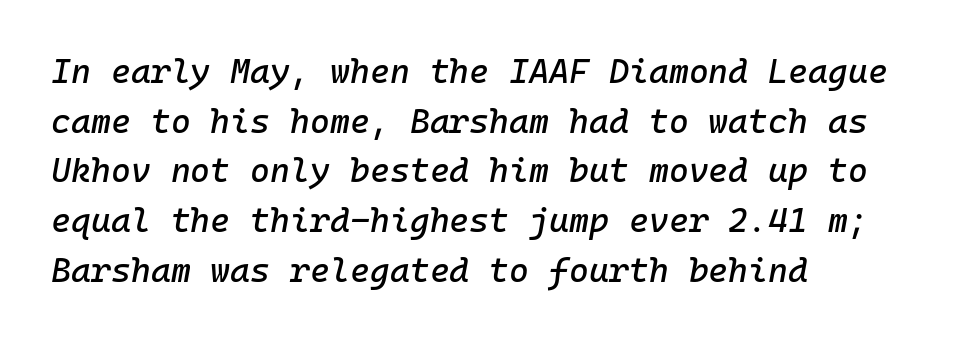
Q: Is the text italic (slanted)? A: Yes, it leans right by about 10 degrees.
Q: Is the text underlined? A: No.
Q: How is the paragraph aligned? A: Left-aligned.
Q: Is the spacing between letters normal or unusually wide? A: Normal.
Q: Is the spacing between lines tight, normal or loose? A: Normal.
Q: Width (condensed, normal, or wide)? A: Normal.
Q: Stroke contrast? A: Low.
Q: x-height? A: Medium.
Q: Monospaced? A: Yes.
